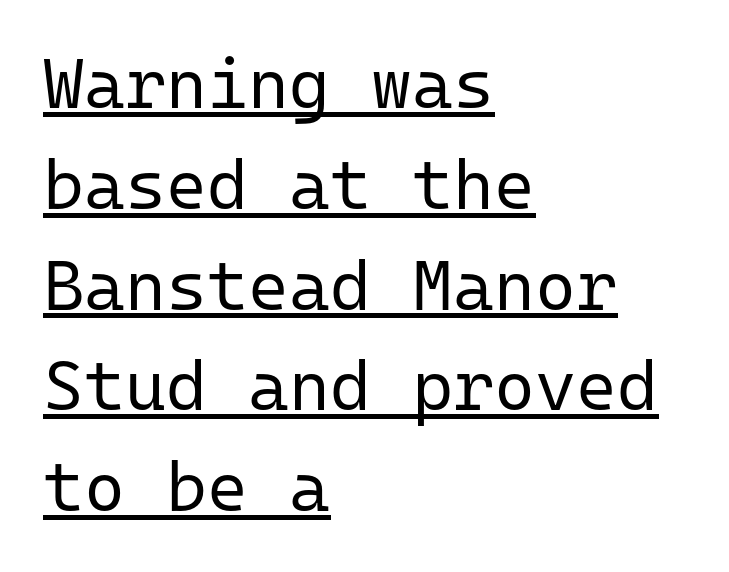
{"serif": "no", "italic": "no", "bold": "no", "weight": "regular", "width": "normal", "stroke_contrast": "low", "x_height": "medium", "monospaced": "yes", "underline": "yes", "align": "left", "line_spacing": "normal", "line_spacing_ratio": 1.44, "letter_spacing": "normal", "letter_spacing_em": 0.0, "glyph_px": 70}
